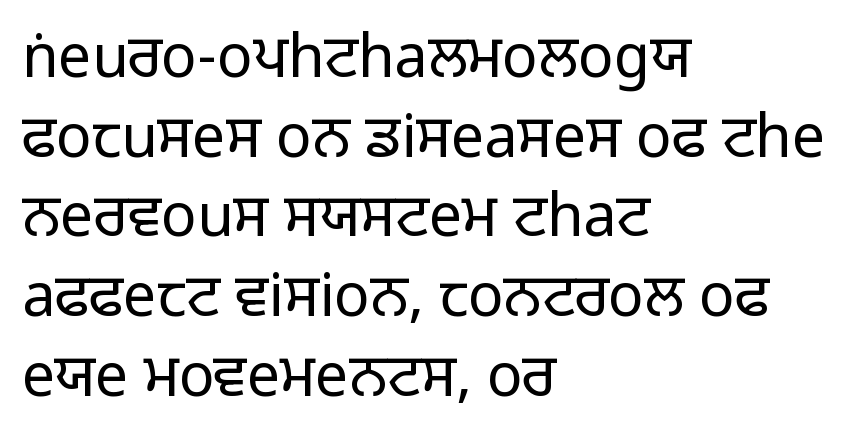
The image shows 59 px light sans-serif type, upright; set left-aligned, normal line spacing (1.35x), normal letter spacing, not underlined; low stroke contrast and a medium x-height.
